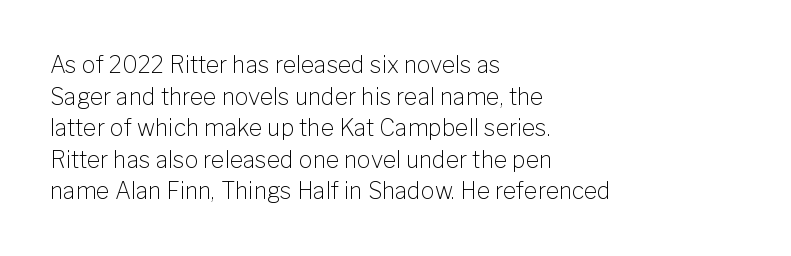
The image shows 23 px text type, upright; set left-aligned, normal line spacing (1.37x), normal letter spacing, not underlined.
